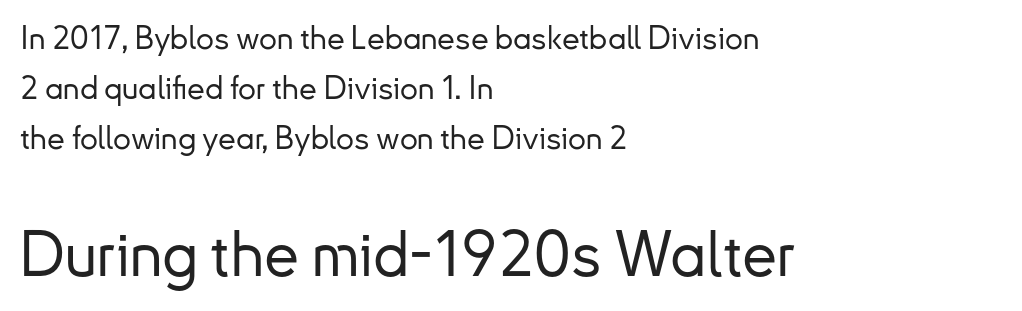
Q: Is the text italic (slanted)? A: No, it is upright.
Q: Is the typeface a serif or a sans-serif typeface? A: Sans-serif.
Q: Is the text underlined? A: No.
Q: How is the paragraph aligned? A: Left-aligned.
Q: Is the spacing between letters normal or unusually wide? A: Normal.
Q: Is the spacing between lines tight, normal or loose? A: Normal.
Q: Which block of text is set in a larger size, the first (top) or the second (bottom)? A: The second (bottom) one.
Q: Width (condensed, normal, or wide)? A: Normal.
Q: Stroke contrast? A: Low.
Q: x-height? A: Small.
Q: Monospaced? A: No.
